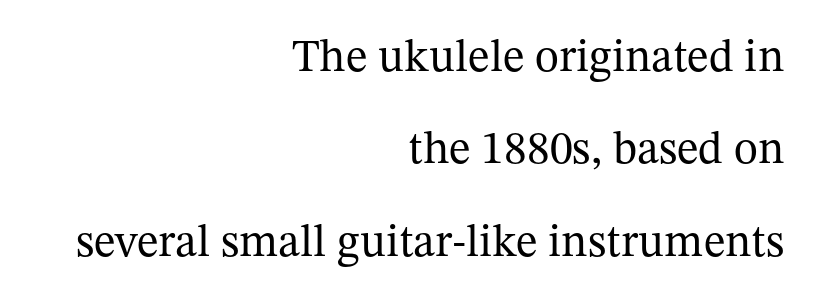
The image shows 46 px regular-weight serif type, upright; set right-aligned, loose line spacing (2.01x), normal letter spacing, not underlined; medium stroke contrast and a medium x-height.
